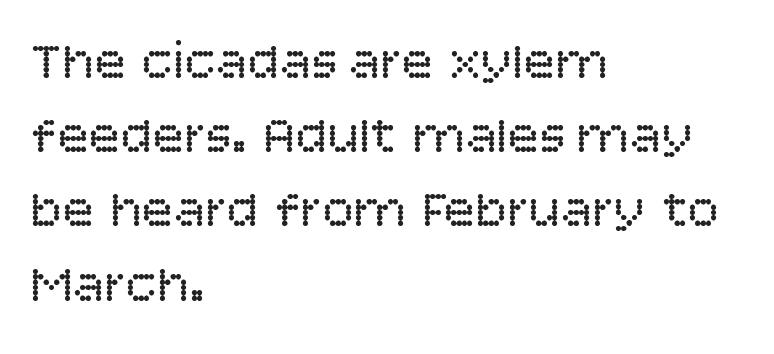
The image shows 53 px regular-weight sans-serif type, upright; set left-aligned, normal line spacing (1.4x), normal letter spacing, not underlined; low stroke contrast and a large x-height.
